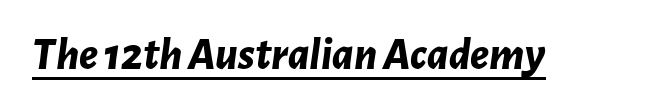
Q: Is the text bold? A: Yes.
Q: Is the text italic (slanted)? A: Yes, it leans right by about 7 degrees.
Q: Is the text underlined? A: Yes.
Q: Is the spacing between letters normal or unusually wide? A: Normal.
Q: Width (condensed, normal, or wide)? A: Normal.
Q: Stroke contrast? A: Low.
Q: x-height? A: Medium.
Q: Monospaced? A: No.
